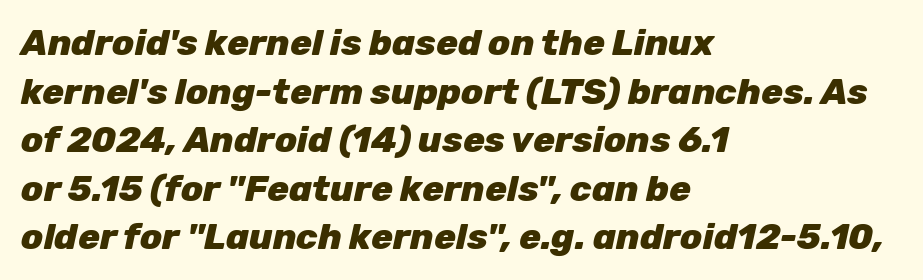
Q: Is the text bold? A: Yes.
Q: Is the text italic (slanted)? A: Yes, it leans right by about 12 degrees.
Q: Is the text underlined? A: No.
Q: How is the paragraph aligned? A: Left-aligned.
Q: Is the spacing between letters normal or unusually wide? A: Normal.
Q: Is the spacing between lines tight, normal or loose? A: Normal.
Q: Width (condensed, normal, or wide)? A: Normal.
Q: Stroke contrast? A: Low.
Q: x-height? A: Medium.
Q: Monospaced? A: No.
